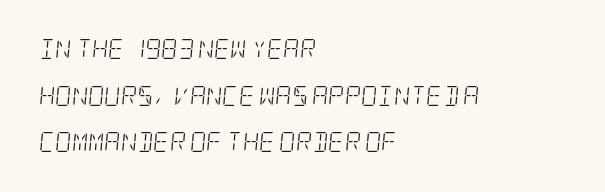
Q: Is the text bold? A: No.
Q: Is the text italic (slanted)? A: Yes, it leans right by about 5 degrees.
Q: Is the text underlined? A: No.
Q: How is the paragraph aligned? A: Left-aligned.
Q: Is the spacing between letters normal or unusually wide? A: Normal.
Q: Is the spacing between lines tight, normal or loose? A: Loose.
